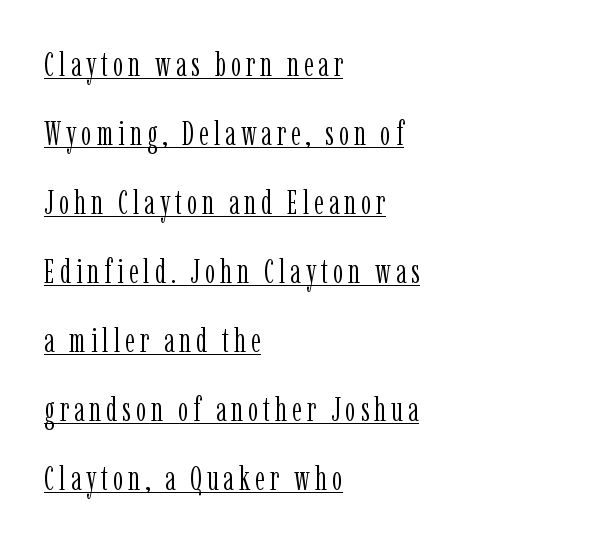
{"serif": "yes", "italic": "no", "bold": "no", "weight": "light", "width": "condensed", "stroke_contrast": "low", "x_height": "medium", "monospaced": "no", "underline": "yes", "align": "left", "line_spacing": "loose", "line_spacing_ratio": 2.09, "glyph_px": 33}
